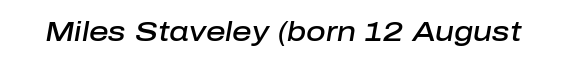
Is the type slanted? Yes — the strokes lean at a clear angle. Compared with an ordinary text face, these strokes are moderately heavier — a semibold. Type without underlining. Honestly, the letter spacing is just normal — you wouldn't notice it.
